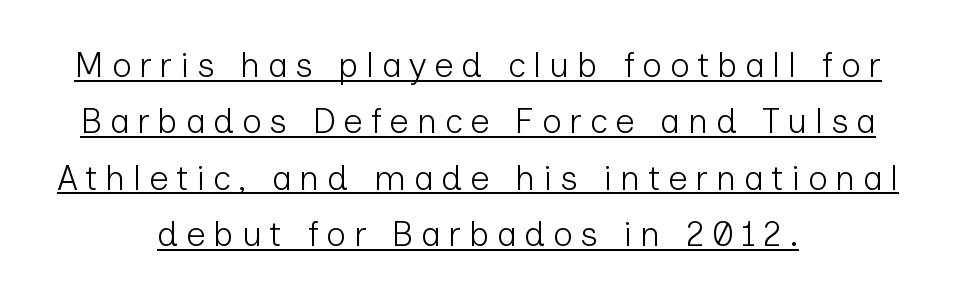
{"serif": "no", "italic": "no", "bold": "no", "weight": "light", "width": "normal", "stroke_contrast": "low", "x_height": "medium", "monospaced": "no", "underline": "yes", "align": "center", "line_spacing": "normal", "line_spacing_ratio": 1.61, "letter_spacing": "wide", "letter_spacing_em": 0.21, "glyph_px": 35}
